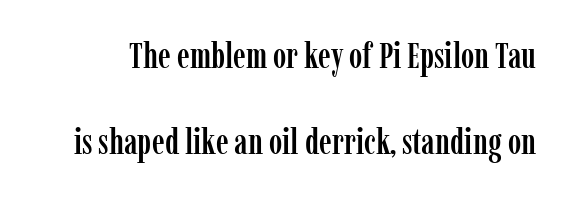
The image shows 36 px condensed serif type, upright; set loose line spacing (2.39x), normal letter spacing, not underlined; low stroke contrast and a medium x-height.
